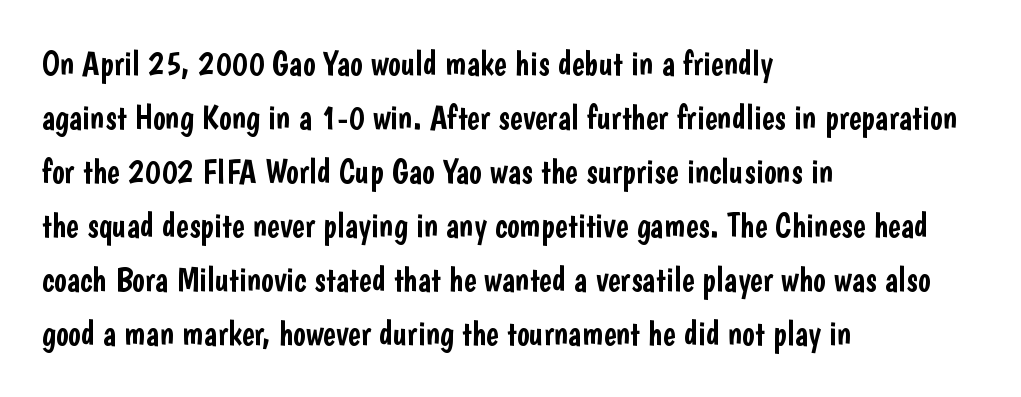
A roman cut, with each character standing at attention. The block of text has a typical density, with ordinary space between rows. The text was rendered using a sans face with plain stroke endings. The rag falls on the right side of this text block.
